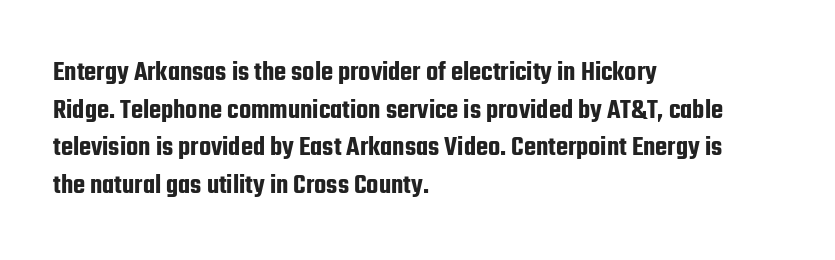
The image shows 28 px condensed sans-serif type, upright; set left-aligned, normal line spacing (1.34x), normal letter spacing, not underlined; low stroke contrast and a medium x-height.
